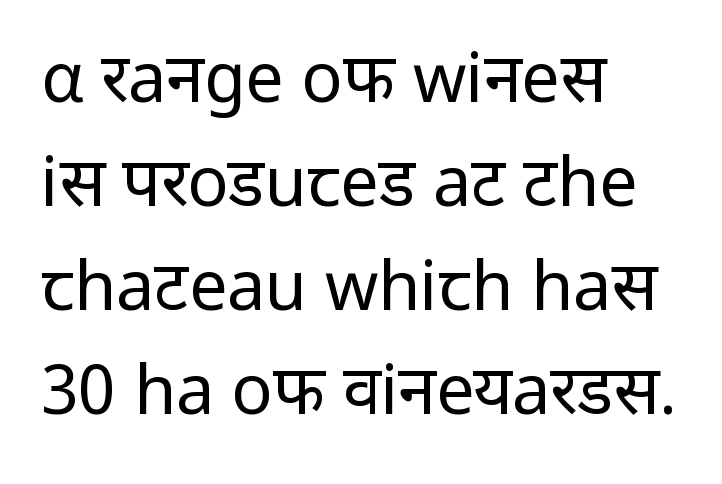
Q: Is the text bold? A: No.
Q: Is the text italic (slanted)? A: No, it is upright.
Q: Is the typeface a serif or a sans-serif typeface? A: Sans-serif.
Q: Is the text underlined? A: No.
Q: How is the paragraph aligned? A: Left-aligned.
Q: Is the spacing between letters normal or unusually wide? A: Normal.
Q: Is the spacing between lines tight, normal or loose? A: Normal.
Q: Width (condensed, normal, or wide)? A: Normal.
Q: Stroke contrast? A: Low.
Q: x-height? A: Medium.
Q: Monospaced? A: No.
